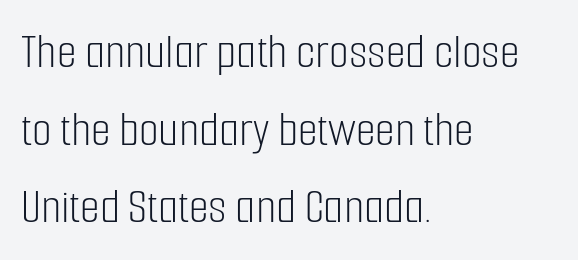
{"serif": "no", "italic": "no", "bold": "no", "weight": "light", "width": "condensed", "stroke_contrast": "low", "x_height": "medium", "monospaced": "no", "underline": "no", "align": "left", "line_spacing": "normal", "line_spacing_ratio": 1.52, "letter_spacing": "normal", "letter_spacing_em": 0.0, "glyph_px": 51}
